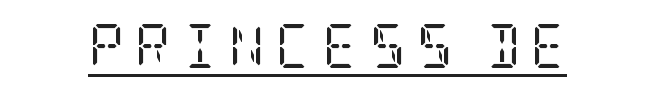
{"serif": "yes", "italic": "no", "bold": "no", "weight": "regular", "width": "condensed", "stroke_contrast": "low", "x_height": "large", "underline": "yes", "letter_spacing": "wide", "letter_spacing_em": 0.25, "glyph_px": 44}
